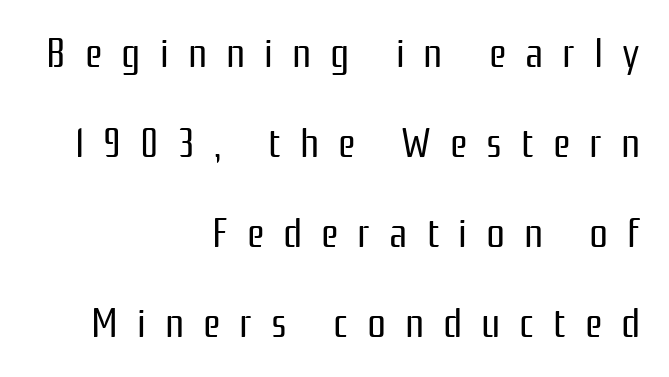
The image shows 42 px regular-weight, condensed sans-serif type, upright; set right-aligned, loose line spacing (2.14x), unusually wide letter spacing (+0.45 em), not underlined; low stroke contrast and a medium x-height.
